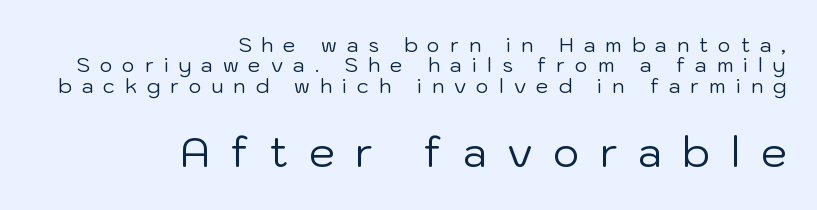
Q: Is the text bold? A: No.
Q: Is the text italic (slanted)? A: No, it is upright.
Q: Is the typeface a serif or a sans-serif typeface? A: Sans-serif.
Q: Is the text underlined? A: No.
Q: How is the paragraph aligned? A: Right-aligned.
Q: Is the spacing between letters normal or unusually wide? A: Unusually wide.
Q: Is the spacing between lines tight, normal or loose? A: Tight.
Q: Which block of text is set in a larger size, the first (top) or the second (bottom)? A: The second (bottom) one.
Q: Width (condensed, normal, or wide)? A: Normal.
Q: Stroke contrast? A: Low.
Q: x-height? A: Medium.
Q: Monospaced? A: No.
